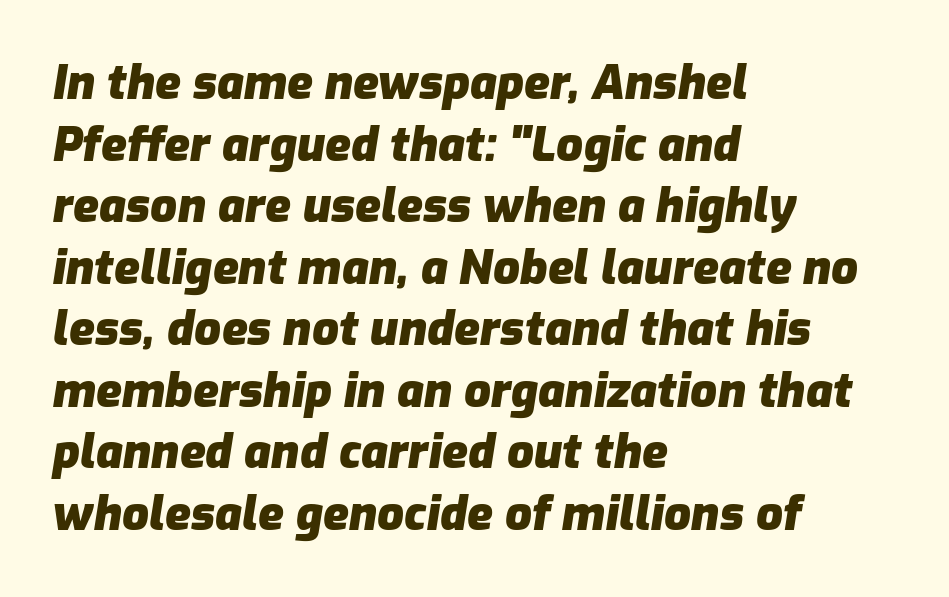
Q: Is the text bold? A: Yes.
Q: Is the text italic (slanted)? A: Yes, it leans right by about 9 degrees.
Q: Is the text underlined? A: No.
Q: How is the paragraph aligned? A: Left-aligned.
Q: Is the spacing between letters normal or unusually wide? A: Normal.
Q: Is the spacing between lines tight, normal or loose? A: Normal.
Q: Width (condensed, normal, or wide)? A: Normal.
Q: Stroke contrast? A: Low.
Q: x-height? A: Medium.
Q: Monospaced? A: No.
